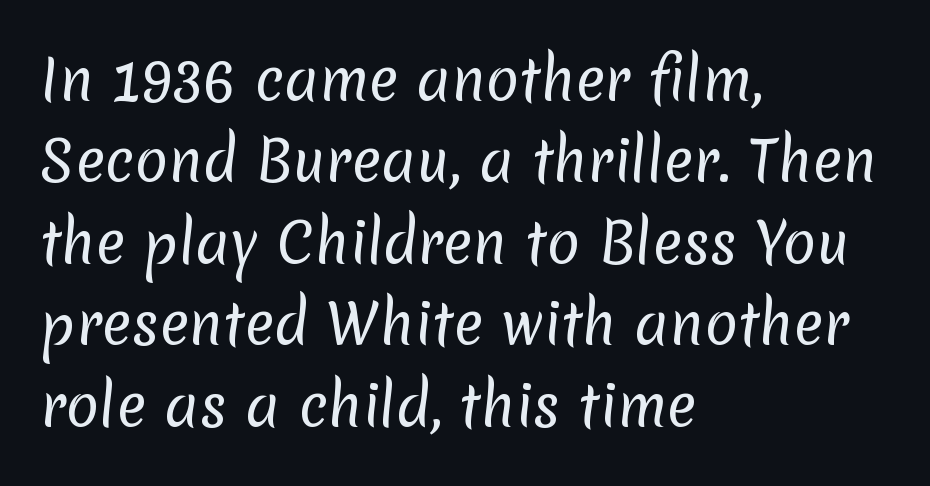
Caption: face not bold, strokes unweighted. Does the leading feel generous? No, just average. This is sans-serif lettering, the kind often seen on screens and signage. Line starts are locked; line ends wander. Quick note: underline off.
